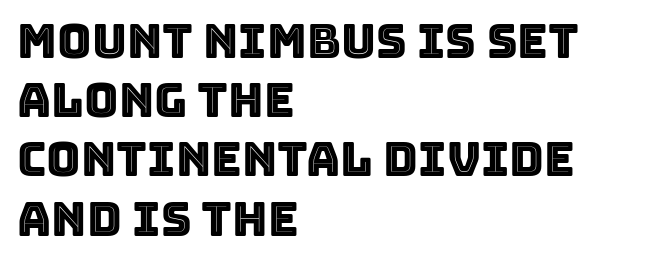
Leftover space on each line is placed entirely after the last word. Tracking here is standard; glyphs follow each other at the usual distance. Do the characters align in a grid? No, the font is proportional. The lettering stays uniformly vertical, giving the passage a roman look.
